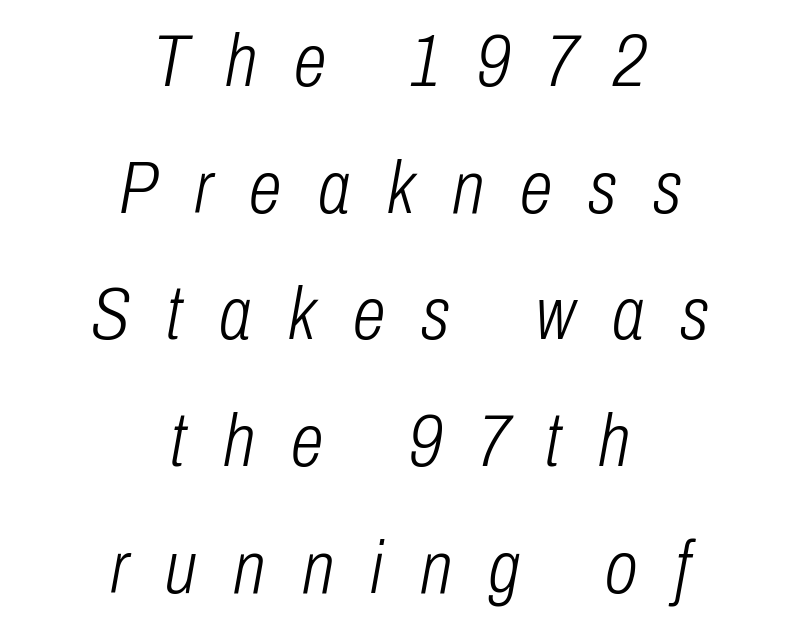
If you measured baseline to baseline, you'd find a middling distance. No letter is thick-stroked: the sample isn't bold. Layout note: lines centered. Anything drawn beneath the words? Only blank space. You could not count columns in this text — the font is proportionally spaced. Rendered with sloped, italic letterforms.
